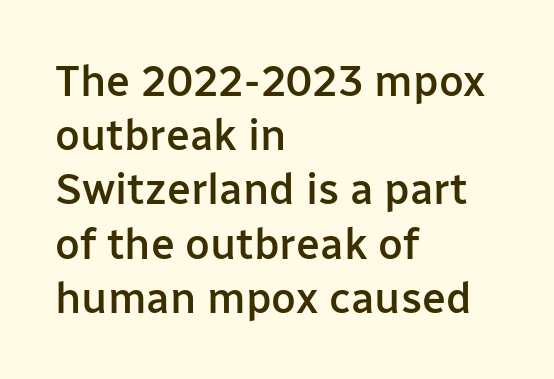
The image shows 43 px semibold sans-serif type, upright; set left-aligned, normal line spacing (1.26x), normal letter spacing, not underlined; low stroke contrast and a medium x-height.
